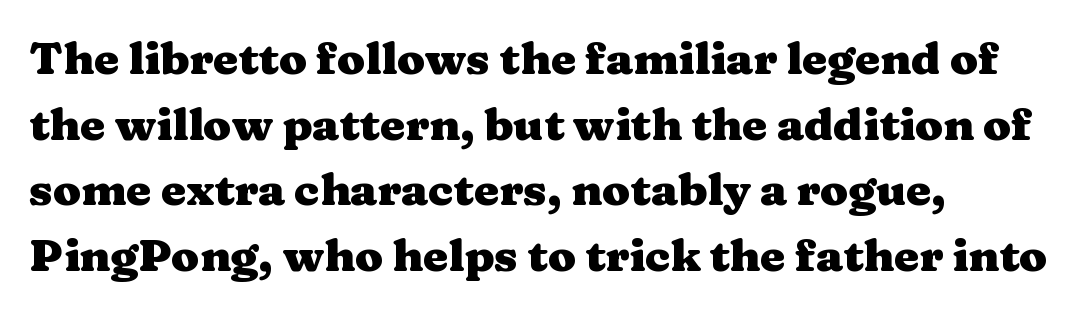
The image shows 45 px heavy, wide serif type, upright; set left-aligned, normal line spacing (1.46x), normal letter spacing, not underlined; medium stroke contrast and a medium x-height.
